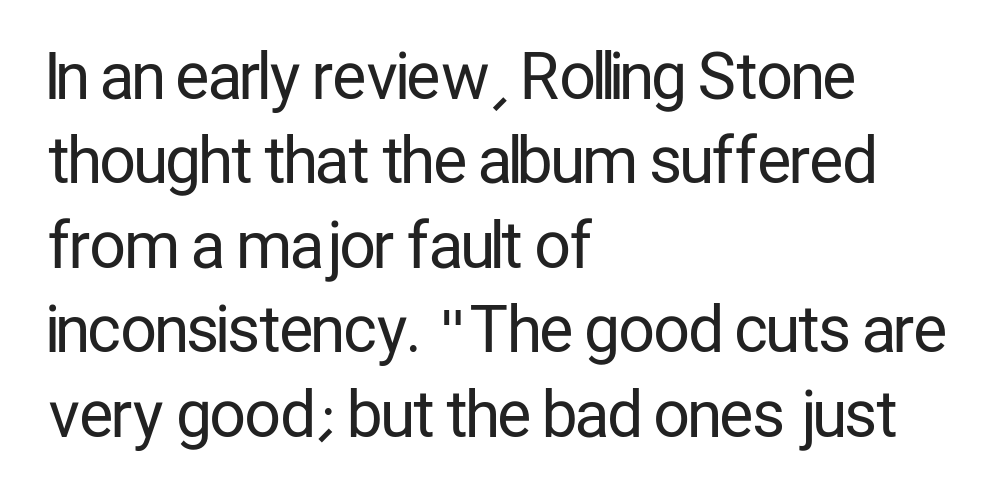
The image shows 63 px regular-weight, condensed sans-serif type, upright; set left-aligned, normal line spacing (1.34x), normal letter spacing, not underlined; low stroke contrast and a medium x-height.
